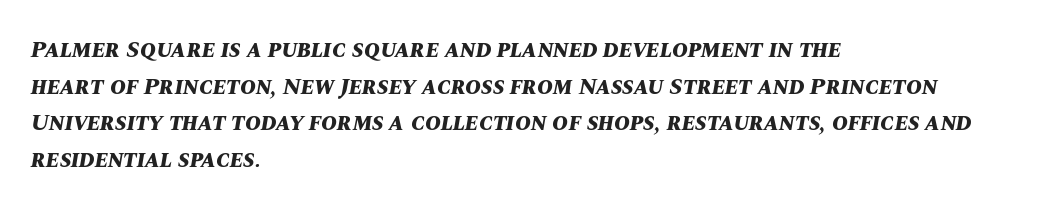
{"italic": "yes", "lean": "right", "slant_degrees": 10, "bold": "yes", "underline": "no", "align": "left", "line_spacing": "normal", "line_spacing_ratio": 1.53, "letter_spacing": "normal", "letter_spacing_em": 0.0, "glyph_px": 24}
